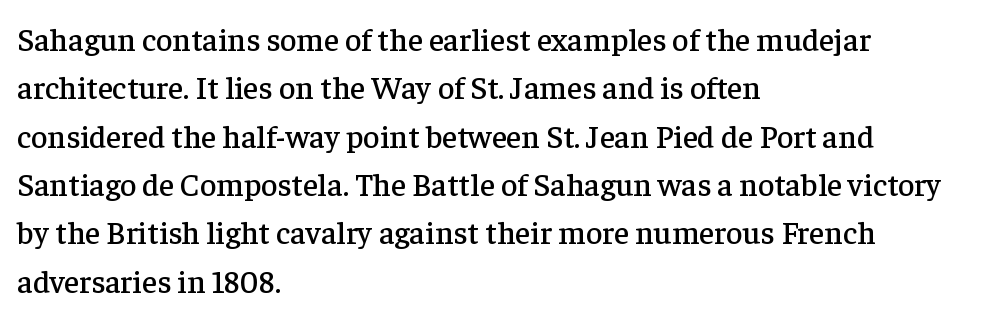
{"serif": "yes", "italic": "no", "width": "normal", "stroke_contrast": "low", "x_height": "medium", "monospaced": "no", "underline": "no", "align": "left", "line_spacing": "normal", "line_spacing_ratio": 1.51, "letter_spacing": "normal", "letter_spacing_em": 0.0, "glyph_px": 32}
